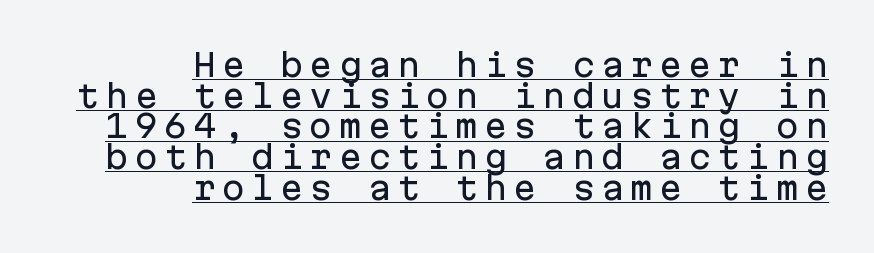
The image shows 31 px sans-serif type, upright, monospaced; set right-aligned, tight line spacing (0.99x), underlined; low stroke contrast and a medium x-height.
